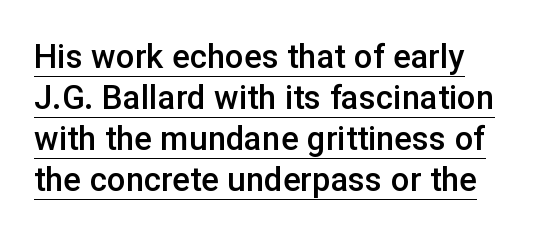
{"serif": "no", "italic": "no", "bold": "semi", "weight": "semibold", "width": "normal", "stroke_contrast": "low", "x_height": "medium", "monospaced": "no", "underline": "yes", "align": "left", "line_spacing_ratio": 1.24, "letter_spacing": "normal", "letter_spacing_em": 0.0, "glyph_px": 33}
